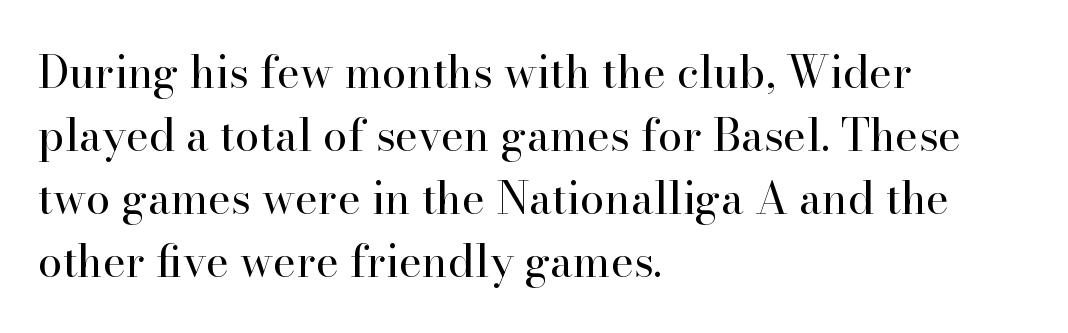
Q: Is the text bold? A: No.
Q: Is the text italic (slanted)? A: No, it is upright.
Q: Is the typeface a serif or a sans-serif typeface? A: Serif.
Q: Is the text underlined? A: No.
Q: How is the paragraph aligned? A: Left-aligned.
Q: Is the spacing between letters normal or unusually wide? A: Normal.
Q: Is the spacing between lines tight, normal or loose? A: Normal.
Q: Width (condensed, normal, or wide)? A: Normal.
Q: Stroke contrast? A: High.
Q: x-height? A: Small.
Q: Monospaced? A: No.
